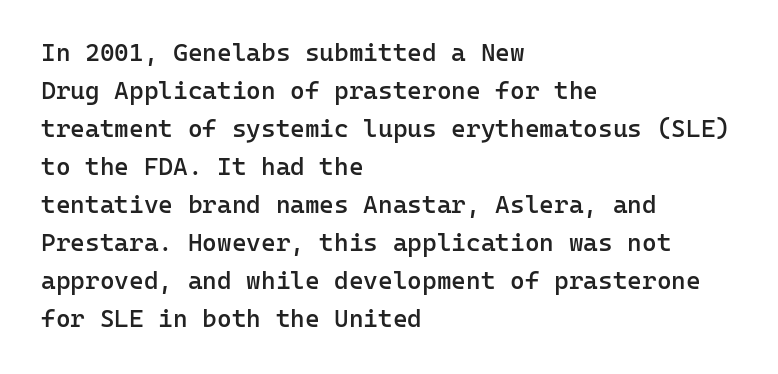
{"italic": "no", "bold": "semi", "underline": "no", "align": "left", "line_spacing": "normal", "line_spacing_ratio": 1.52, "letter_spacing": "normal", "letter_spacing_em": 0.0, "glyph_px": 25}
